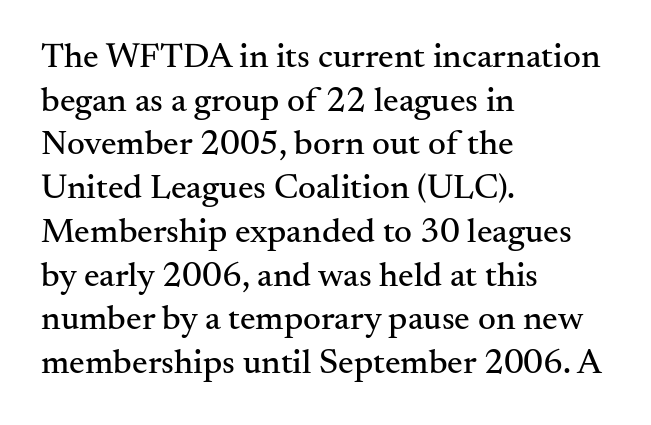
The image shows 35 px serif type, upright; set left-aligned, normal line spacing (1.25x), normal letter spacing, not underlined; medium stroke contrast and a small x-height.
